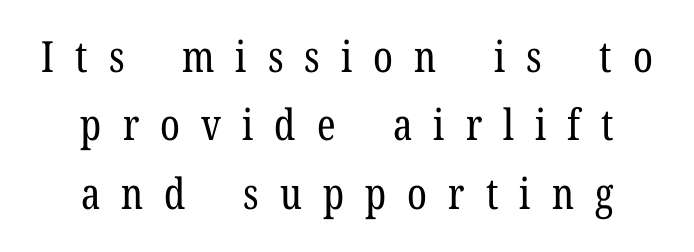
Each word looks stretched out because of the extra space between its letters. The whitespace from short lines is split evenly between both sides. No letter is thick-stroked: the sample isn't bold. Spacing verdict: proportional, widths tailored to each character. The lettering stays uniformly vertical, giving the passage a roman look.
